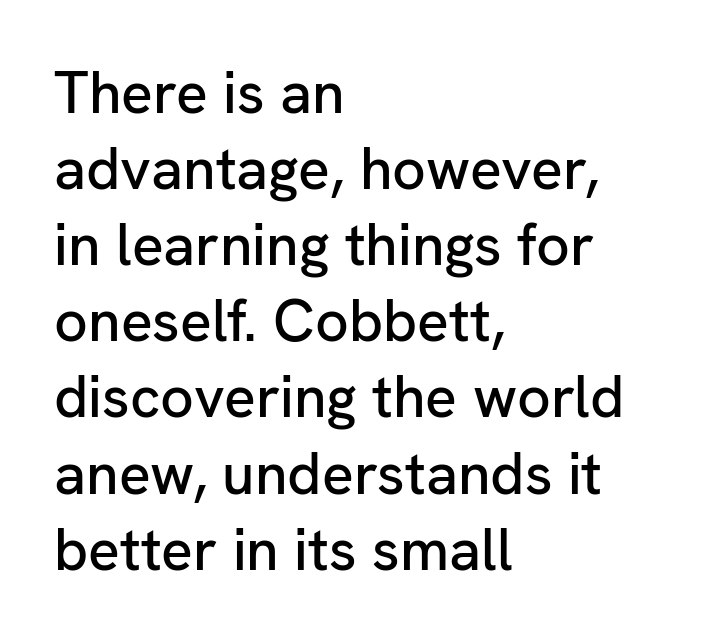
The image shows 59 px sans-serif type, upright; set left-aligned, normal line spacing (1.29x), normal letter spacing, not underlined; low stroke contrast and a medium x-height.
